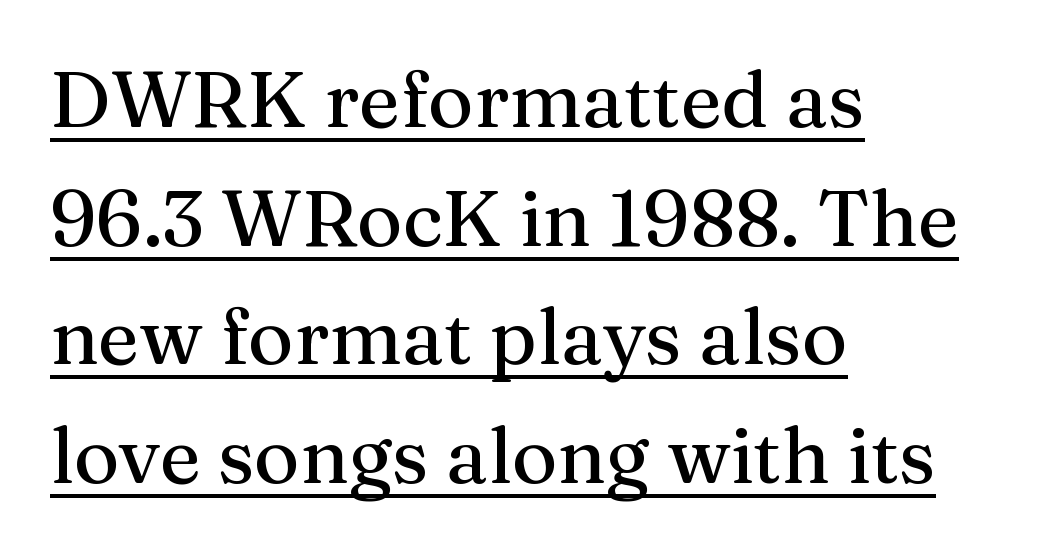
The image shows 78 px serif type, upright; set left-aligned, normal line spacing (1.52x), normal letter spacing, underlined; medium stroke contrast and a medium x-height.
